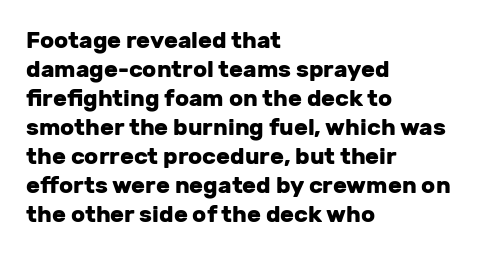
{"italic": "no", "bold": "yes", "underline": "no", "align": "left", "line_spacing": "normal", "line_spacing_ratio": 1.26, "letter_spacing": "normal", "letter_spacing_em": 0.0, "glyph_px": 23}
